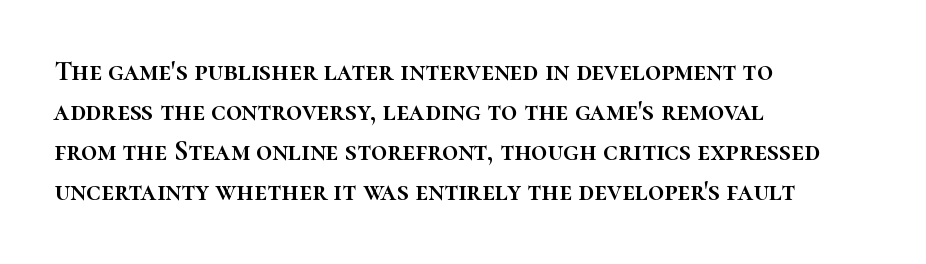
The image shows 28 px text type, upright; set left-aligned, normal line spacing (1.43x), normal letter spacing, not underlined; high stroke contrast and a medium x-height.
